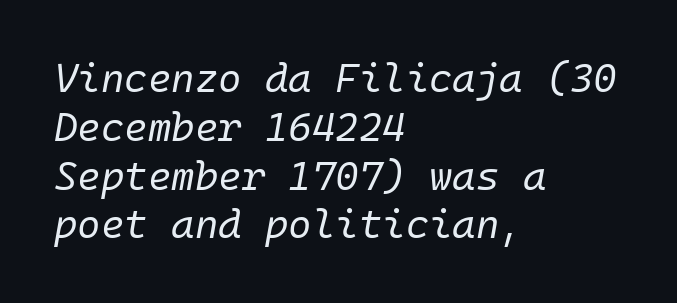
Where is the straight margin? On the left. Stroke thickness stays within the range of a standard reading face or lighter. Short note: letters normally spaced. This is oblique type, the kind used for emphasis or titles. The area under the type is left untouched.
